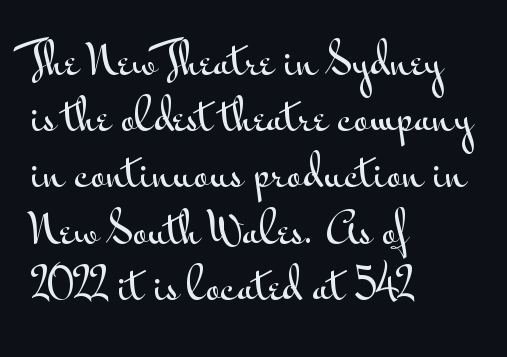
{"serif": "no", "width": "wide", "stroke_contrast": "medium", "x_height": "small", "monospaced": "no", "underline": "no", "align": "left", "line_spacing": "normal", "line_spacing_ratio": 1.37, "letter_spacing": "normal", "letter_spacing_em": 0.0, "glyph_px": 41}
